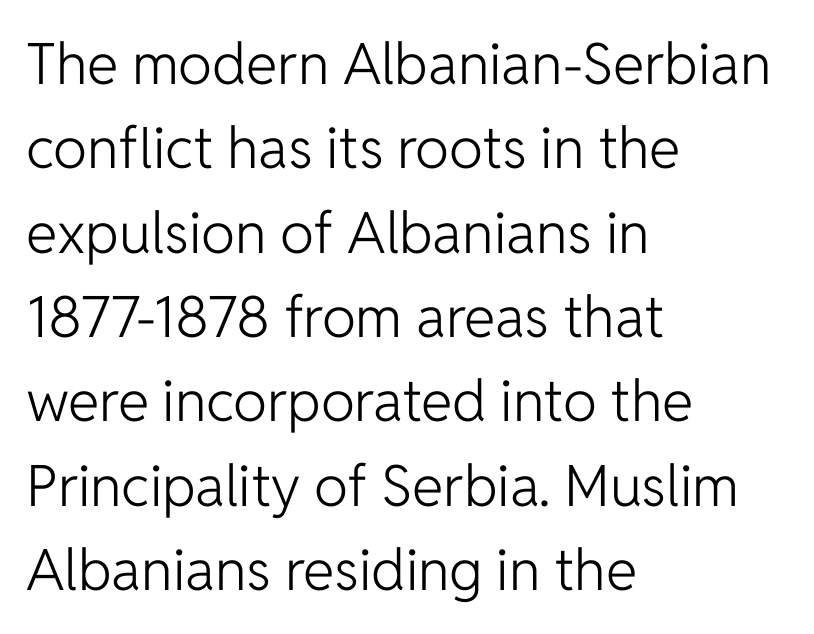
These lines sit exactly where default settings would place them. The glyphs in this specimen are sans serif. Every row of glyphs begins at an identical x-position on the left. Nothing heavy about these letters — not bold at all. Does the lettering tilt? It doesn't — this is upright. Proportional: the letters do not fall into vertical columns.
